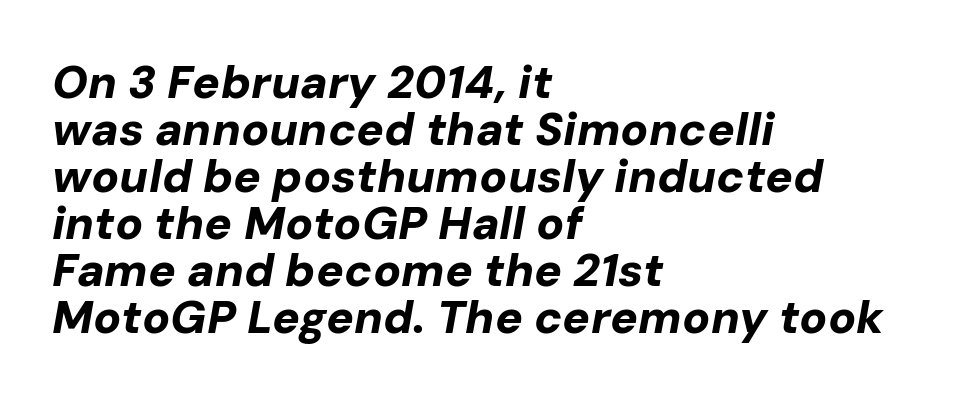
Q: Is the text bold? A: Yes.
Q: Is the text italic (slanted)? A: Yes, it leans right by about 10 degrees.
Q: Is the text underlined? A: No.
Q: How is the paragraph aligned? A: Left-aligned.
Q: Is the spacing between letters normal or unusually wide? A: Normal.
Q: Is the spacing between lines tight, normal or loose? A: Tight.
Q: Width (condensed, normal, or wide)? A: Normal.
Q: Stroke contrast? A: Low.
Q: x-height? A: Medium.
Q: Monospaced? A: No.
